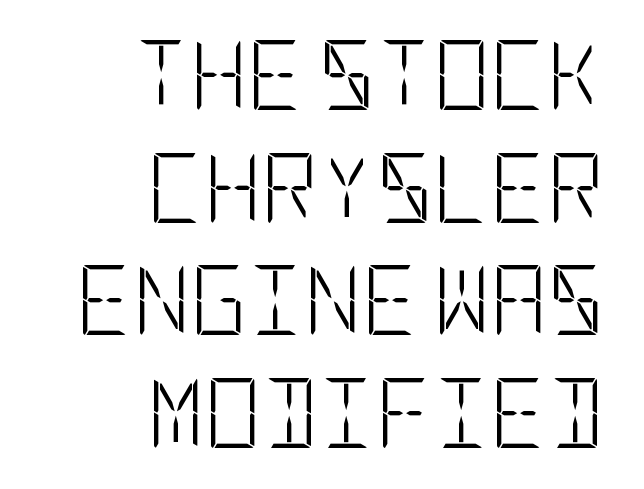
{"serif": "no", "italic": "no", "bold": "no", "weight": "light", "width": "condensed", "stroke_contrast": "low", "x_height": "large", "underline": "no", "align": "right", "line_spacing": "normal", "line_spacing_ratio": 1.61, "letter_spacing": "normal", "letter_spacing_em": 0.0, "glyph_px": 70}
